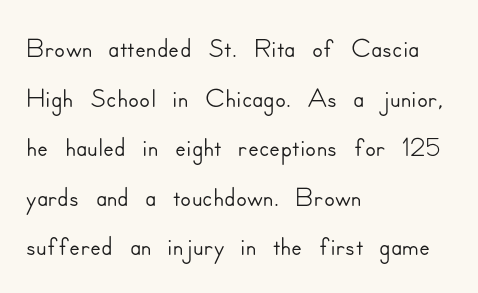
Is the block centered? No — it sits flush against the left margin. Look at the tracking — it's just the regular setting, nothing added. No word sits above an underline. The glyphs in this specimen are sans serif.
